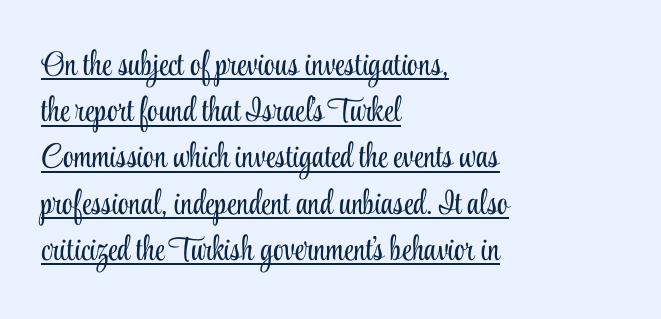
{"serif": "yes", "bold": "no", "weight": "light", "width": "condensed", "stroke_contrast": "low", "x_height": "small", "monospaced": "no", "underline": "yes", "align": "left", "line_spacing": "normal", "line_spacing_ratio": 1.36, "letter_spacing": "normal", "letter_spacing_em": 0.0, "glyph_px": 34}
